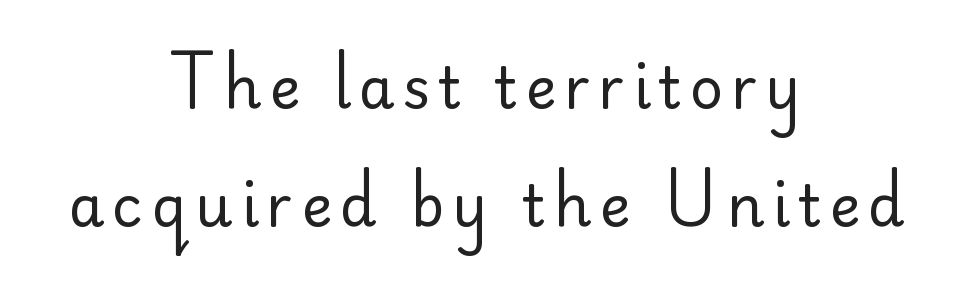
The image shows 58 px regular-weight sans-serif type, upright; set centered, loose line spacing (2.03x), not underlined; low stroke contrast and a small x-height.
